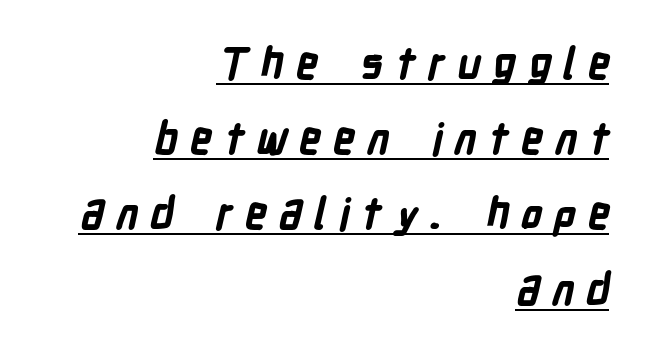
The image shows 43 px bold, condensed sans-serif type; set right-aligned, line spacing 1.75x, unusually wide letter spacing (+0.27 em), underlined; low stroke contrast and a medium x-height.
